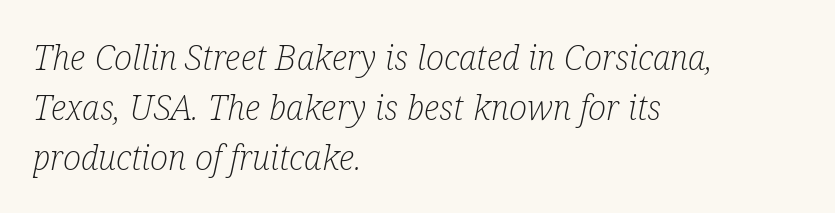
Q: Is the text bold? A: No.
Q: Is the text italic (slanted)? A: Yes, it leans right by about 12 degrees.
Q: Is the typeface a serif or a sans-serif typeface? A: Serif.
Q: Is the text underlined? A: No.
Q: How is the paragraph aligned? A: Left-aligned.
Q: Is the spacing between letters normal or unusually wide? A: Normal.
Q: Is the spacing between lines tight, normal or loose? A: Normal.
Q: Width (condensed, normal, or wide)? A: Condensed.
Q: Stroke contrast? A: Low.
Q: x-height? A: Medium.
Q: Monospaced? A: No.
